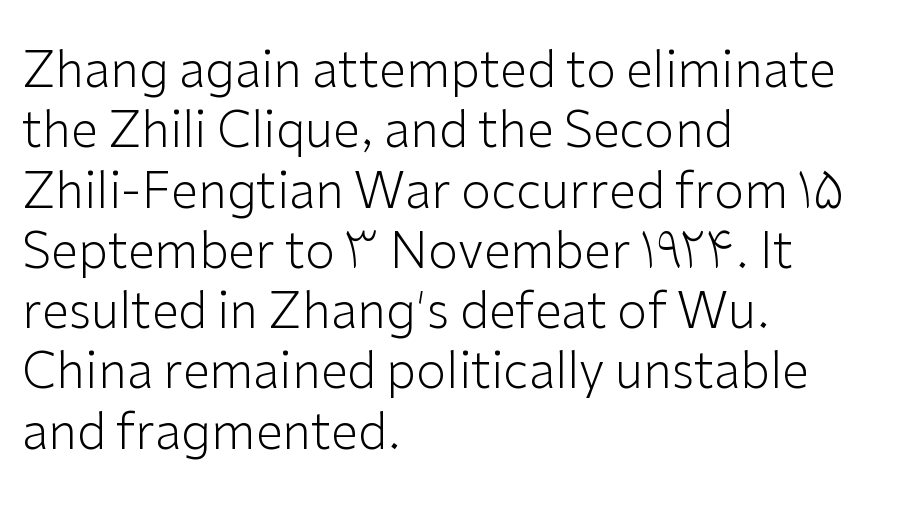
Q: Is the text bold? A: No.
Q: Is the text italic (slanted)? A: No, it is upright.
Q: Is the typeface a serif or a sans-serif typeface? A: Sans-serif.
Q: Is the text underlined? A: No.
Q: How is the paragraph aligned? A: Left-aligned.
Q: Is the spacing between letters normal or unusually wide? A: Normal.
Q: Width (condensed, normal, or wide)? A: Normal.
Q: Stroke contrast? A: Low.
Q: x-height? A: Medium.
Q: Monospaced? A: No.
